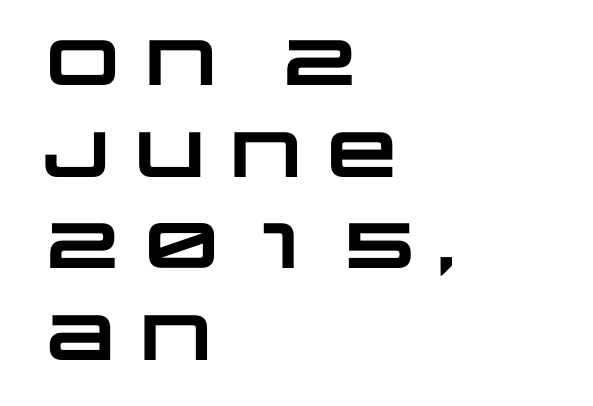
Each letter keeps its own natural width here, so spacing adapts to shape. Every row of glyphs begins at an identical x-position on the left. The strokes are fattened all the way to bold. One glance says typical: line gaps are just what's usual. In terms of letterform style, serifs are entirely absent. Underlining? Definitely not there.
